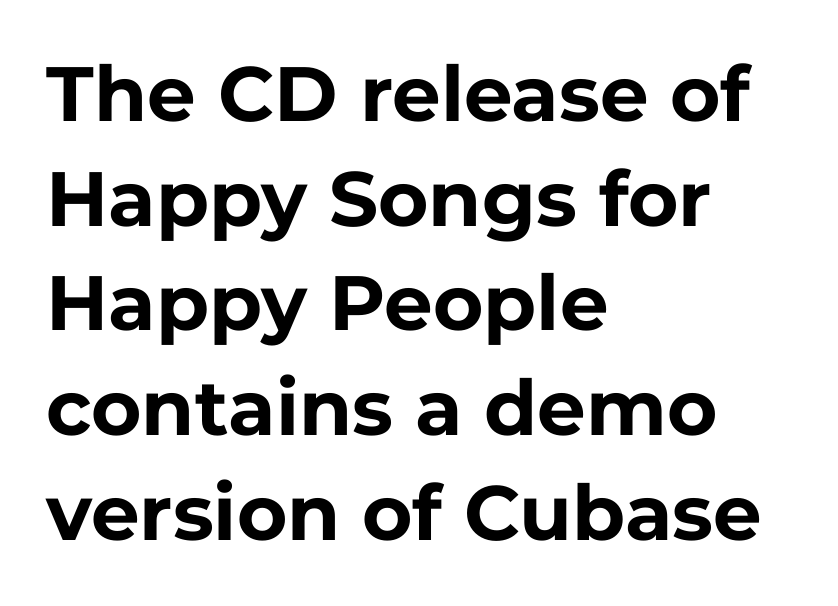
Spacing verdict: proportional, widths tailored to each character. The tracking reads as untouched default to a designer's eye. Is the type bold? Yes — the strokes are clearly thick and heavy. This rendering features lettering with no underline.
